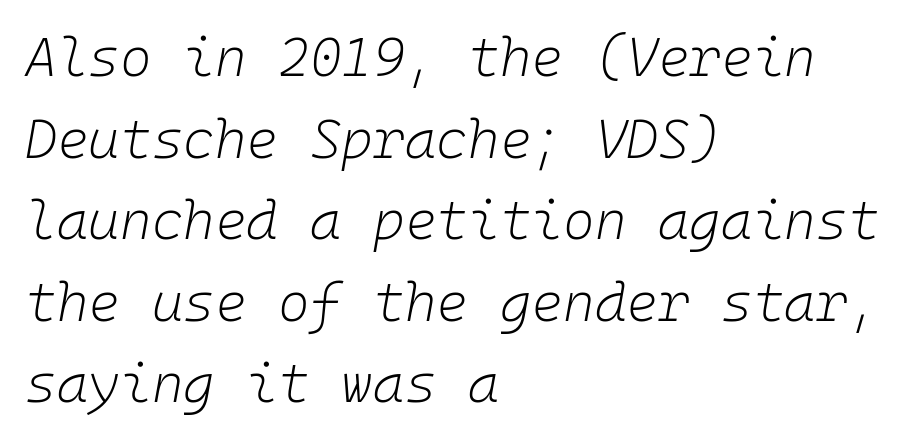
Q: Is the text bold? A: No.
Q: Is the text italic (slanted)? A: Yes, it leans right by about 10 degrees.
Q: Is the text underlined? A: No.
Q: How is the paragraph aligned? A: Left-aligned.
Q: Is the spacing between letters normal or unusually wide? A: Normal.
Q: Is the spacing between lines tight, normal or loose? A: Normal.
Q: Width (condensed, normal, or wide)? A: Normal.
Q: Stroke contrast? A: Low.
Q: x-height? A: Medium.
Q: Monospaced? A: Yes.
